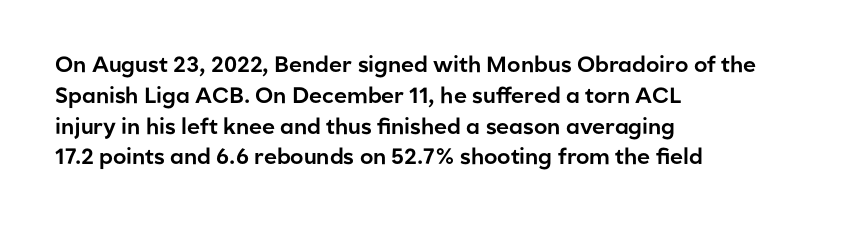
Q: Is the text italic (slanted)? A: No, it is upright.
Q: Is the text underlined? A: No.
Q: How is the paragraph aligned? A: Left-aligned.
Q: Is the spacing between letters normal or unusually wide? A: Normal.
Q: Is the spacing between lines tight, normal or loose? A: Normal.
